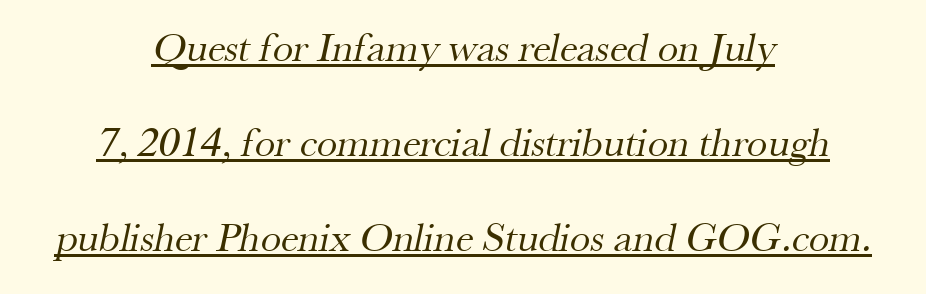
{"serif": "yes", "bold": "no", "weight": "regular", "width": "normal", "stroke_contrast": "medium", "x_height": "small", "monospaced": "no", "underline": "yes", "align": "center", "line_spacing": "loose", "line_spacing_ratio": 2.32, "letter_spacing": "normal", "letter_spacing_em": 0.0, "glyph_px": 41}
